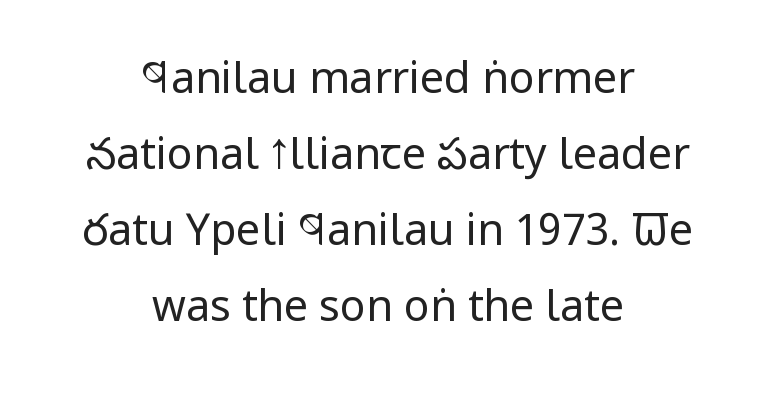
{"serif": "no", "italic": "no", "bold": "no", "weight": "regular", "width": "condensed", "stroke_contrast": "low", "x_height": "large", "monospaced": "no", "underline": "no", "align": "center", "line_spacing_ratio": 1.77, "letter_spacing": "normal", "letter_spacing_em": 0.0, "glyph_px": 43}
